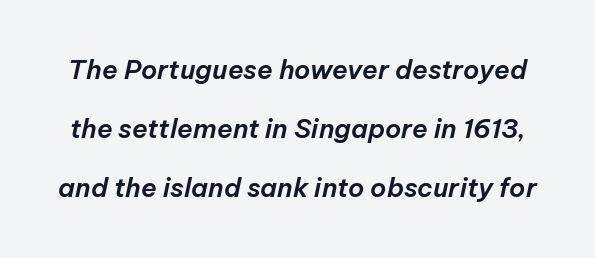
{"italic": "yes", "lean": "right", "slant_degrees": 12, "underline": "no", "line_spacing": "loose", "line_spacing_ratio": 2.27, "letter_spacing": "normal", "letter_spacing_em": 0.0, "glyph_px": 26}
